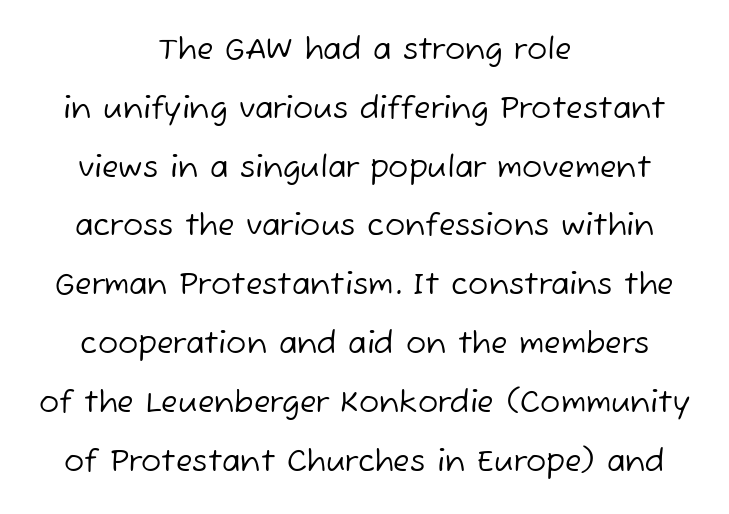
{"serif": "no", "bold": "no", "weight": "regular", "width": "normal", "stroke_contrast": "low", "x_height": "medium", "monospaced": "no", "underline": "no", "align": "center", "line_spacing": "loose", "line_spacing_ratio": 1.96, "letter_spacing": "normal", "letter_spacing_em": 0.0, "glyph_px": 30}
